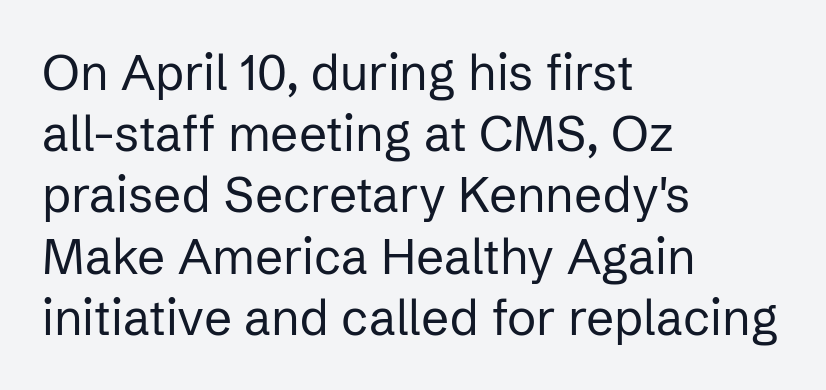
{"serif": "no", "italic": "no", "bold": "no", "weight": "regular", "width": "normal", "stroke_contrast": "low", "x_height": "medium", "monospaced": "no", "underline": "no", "align": "left", "line_spacing": "normal", "line_spacing_ratio": 1.25, "letter_spacing": "normal", "letter_spacing_em": 0.0, "glyph_px": 49}
